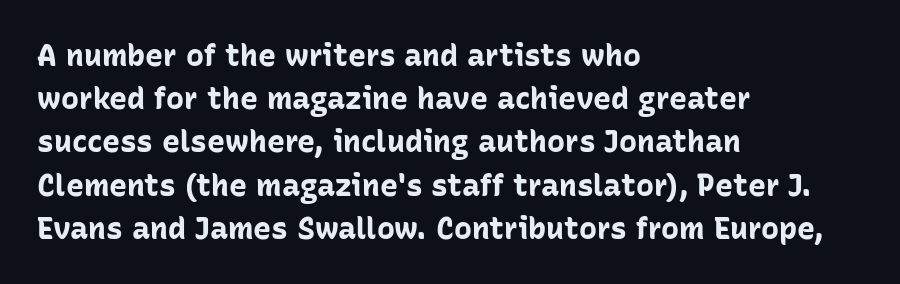
Q: Is the text bold? A: Yes.
Q: Is the text italic (slanted)? A: No, it is upright.
Q: Is the typeface a serif or a sans-serif typeface? A: Sans-serif.
Q: Is the text underlined? A: No.
Q: How is the paragraph aligned? A: Left-aligned.
Q: Is the spacing between letters normal or unusually wide? A: Normal.
Q: Is the spacing between lines tight, normal or loose? A: Normal.
Q: Width (condensed, normal, or wide)? A: Normal.
Q: Stroke contrast? A: Low.
Q: x-height? A: Medium.
Q: Monospaced? A: No.
